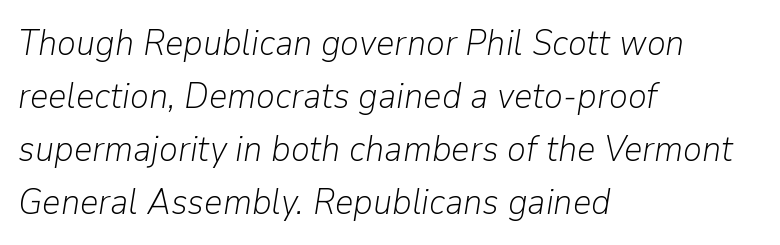
{"italic": "yes", "lean": "right", "slant_degrees": 9, "bold": "no", "weight": "light", "width": "normal", "stroke_contrast": "low", "x_height": "medium", "monospaced": "no", "underline": "no", "align": "left", "line_spacing": "normal", "line_spacing_ratio": 1.47, "letter_spacing": "normal", "letter_spacing_em": 0.0, "glyph_px": 36}
